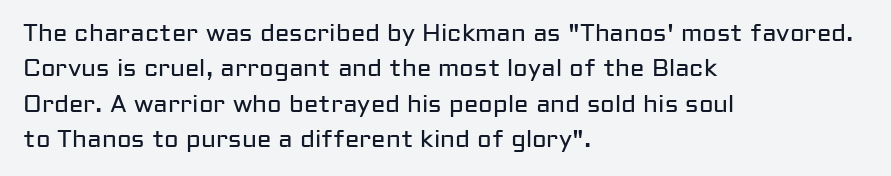
Q: Is the text bold? A: No.
Q: Is the text italic (slanted)? A: No, it is upright.
Q: Is the text underlined? A: No.
Q: How is the paragraph aligned? A: Left-aligned.
Q: Is the spacing between letters normal or unusually wide? A: Normal.
Q: Is the spacing between lines tight, normal or loose? A: Normal.
